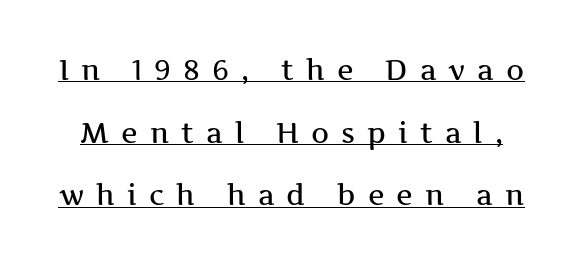
A typesetter would call this proportional, since set widths differ per character. Each word looks stretched out because of the extra space between its letters. The lettering stays uniformly vertical, giving the passage a roman look. Are there feet on the stems? There are — it's a serif. Each line of the rendering has a horizontal stroke beneath the glyphs.
